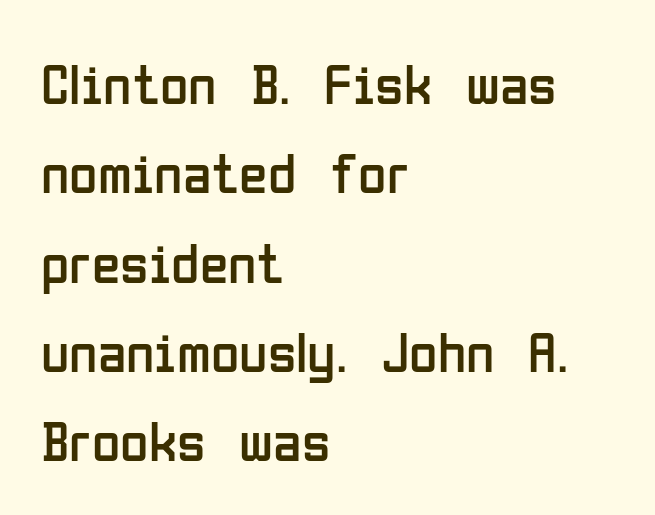
The image shows 58 px regular-weight, condensed sans-serif type, upright; set left-aligned, normal line spacing (1.54x), normal letter spacing, not underlined; low stroke contrast and a medium x-height.
